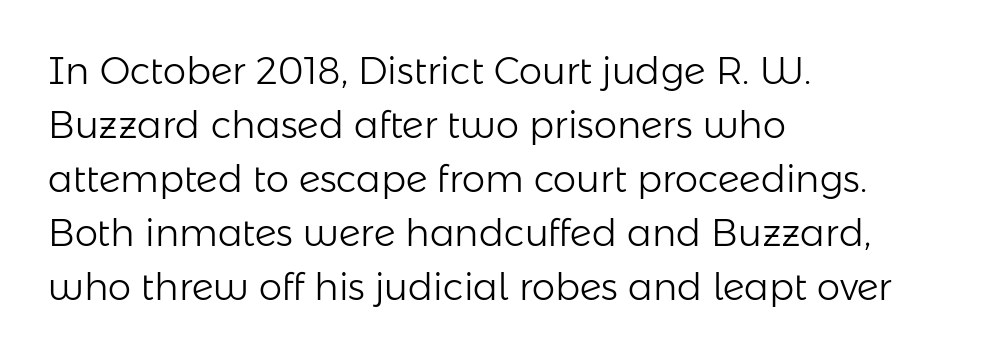
The image shows 37 px light sans-serif type, upright; set left-aligned, normal line spacing (1.46x), normal letter spacing, not underlined; low stroke contrast and a medium x-height.
